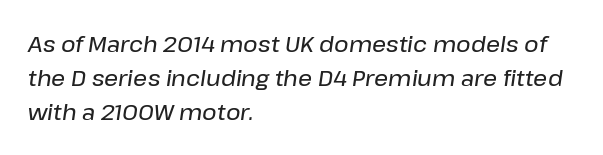
The image shows 22 px text type, italic (leaning right); set left-aligned, normal line spacing (1.54x), normal letter spacing, not underlined.
